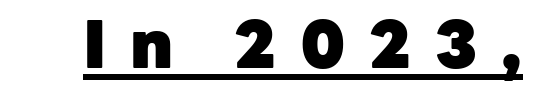
No feet cap the strokes, marking this as sans-serif type. These lines are rendered in a variable-pitch font. As a designer I'd log this as weight 700, bold. Descenders here cross a horizontal rule under the line. A typesetter would mark this as roman, not italic.
